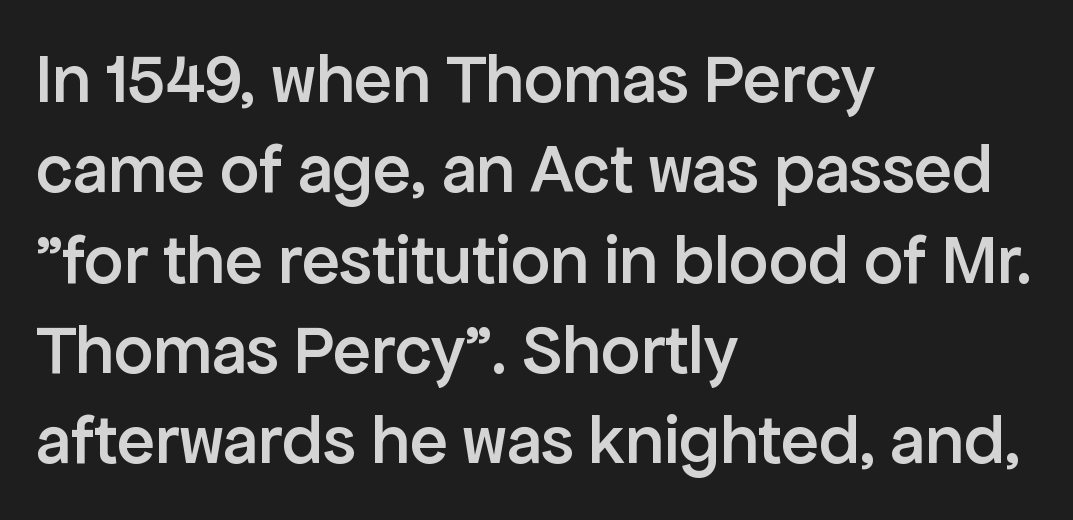
Leading: standard. The axis of the letterforms is exactly vertical. Observe the absence of serifs on each vertical stroke in this sample. The characters look somewhat weighty, a semibold short of true bold. Note the varied advance widths — an 'i' is clearly narrower than an 'm'.
